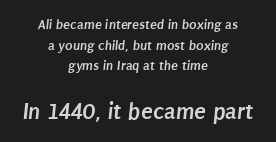
The image shows 24 px bold type; set centered, normal line spacing (1.48x), normal letter spacing, not underlined; the second (bottom) block is 1.71x larger.
